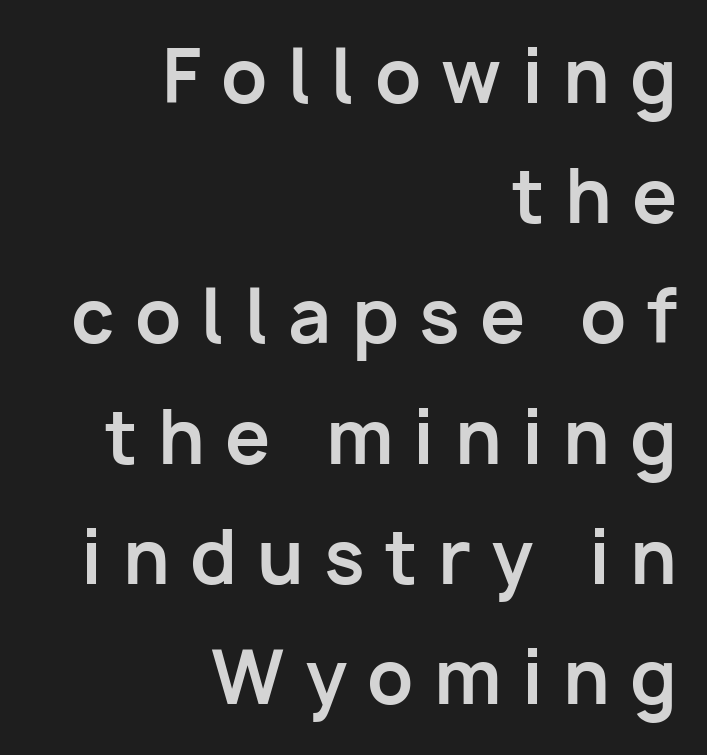
{"serif": "no", "italic": "no", "bold": "yes", "weight": "bold", "width": "normal", "stroke_contrast": "low", "x_height": "medium", "monospaced": "no", "underline": "no", "align": "right", "line_spacing": "normal", "line_spacing_ratio": 1.67, "letter_spacing": "wide", "letter_spacing_em": 0.28, "glyph_px": 72}
